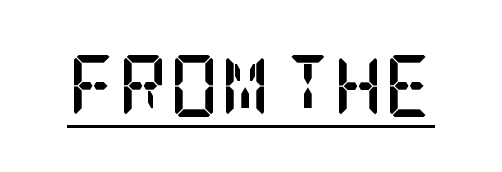
The image shows 62 px semibold, condensed serif type, upright; set normal letter spacing, underlined; low stroke contrast and a large x-height.
